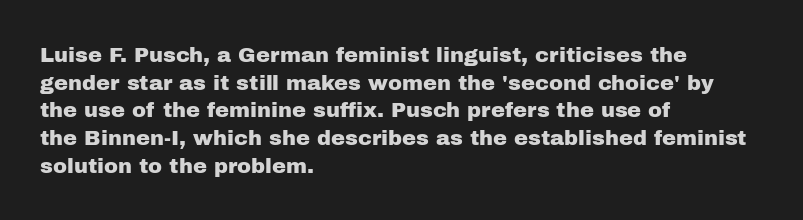
{"italic": "no", "underline": "no", "align": "left", "line_spacing": "normal", "line_spacing_ratio": 1.32, "letter_spacing": "normal", "letter_spacing_em": 0.0, "glyph_px": 21}
